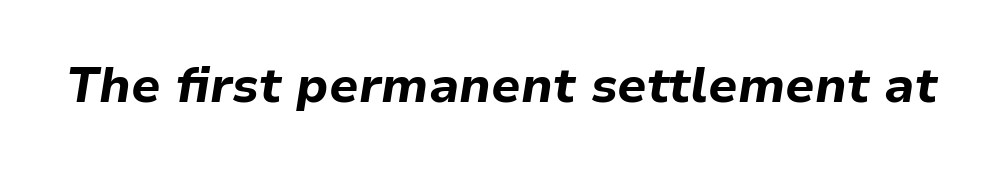
Words appear dense and cohesive because spacing is normal. The face used here has a pronounced slope to its letters. The passage shown is typed in a proportional face where columns would drift. The space directly below the letters is spotless.
